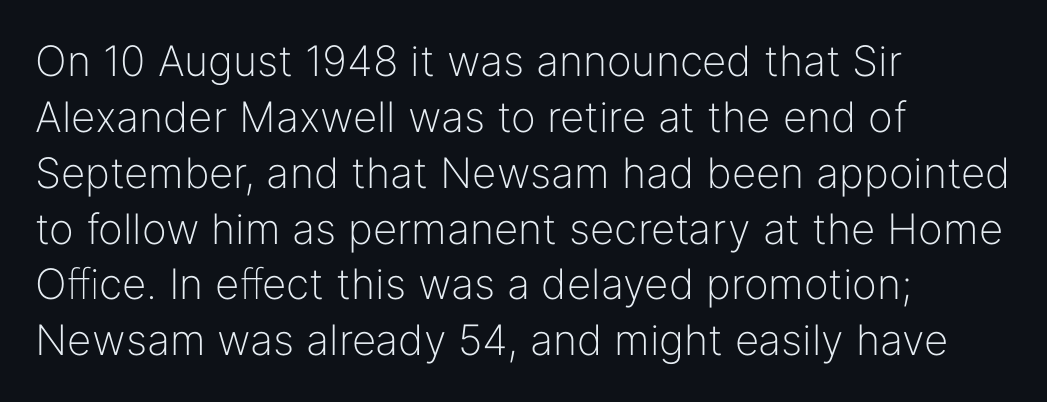
{"serif": "no", "italic": "no", "bold": "no", "weight": "light", "width": "normal", "stroke_contrast": "low", "x_height": "medium", "monospaced": "no", "underline": "no", "align": "left", "line_spacing": "normal", "line_spacing_ratio": 1.33, "letter_spacing": "normal", "letter_spacing_em": 0.0, "glyph_px": 42}
